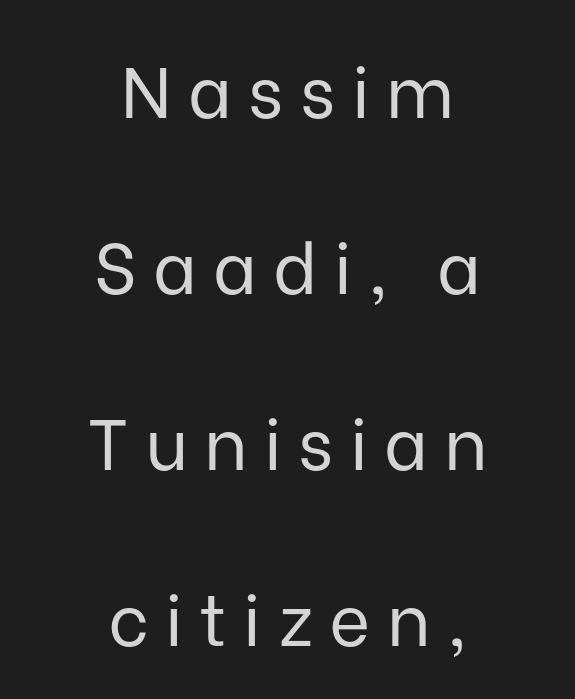
The image shows 71 px regular-weight sans-serif type, upright; set centered, loose line spacing (2.48x), unusually wide letter spacing (+0.23 em), not underlined; low stroke contrast and a medium x-height.
